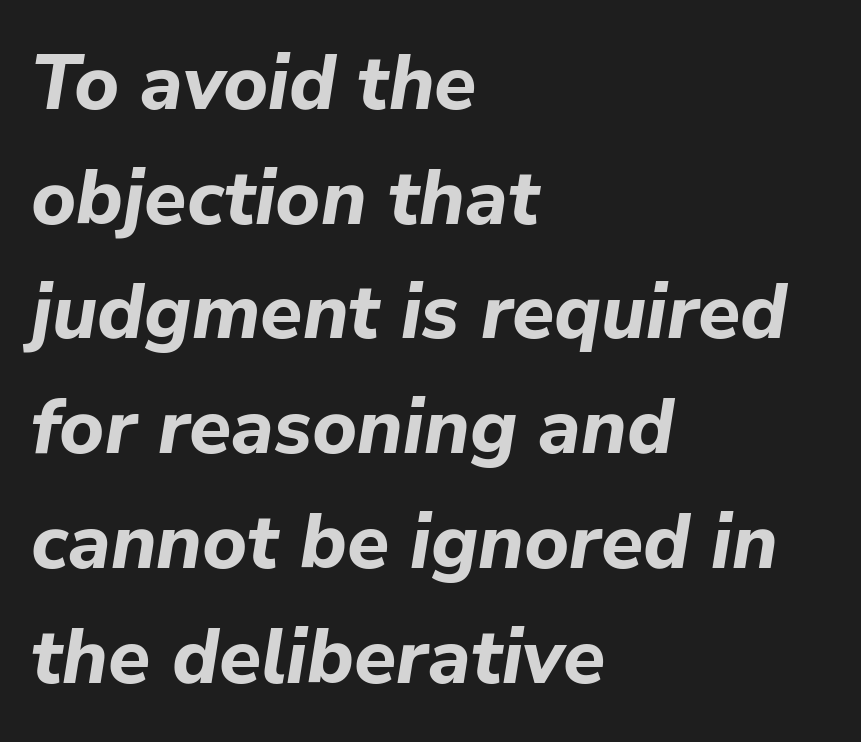
{"italic": "yes", "lean": "right", "slant_degrees": 9, "bold": "yes", "weight": "bold", "width": "normal", "stroke_contrast": "low", "x_height": "medium", "monospaced": "no", "underline": "no", "align": "left", "line_spacing": "normal", "line_spacing_ratio": 1.49, "letter_spacing": "normal", "letter_spacing_em": 0.0, "glyph_px": 77}
